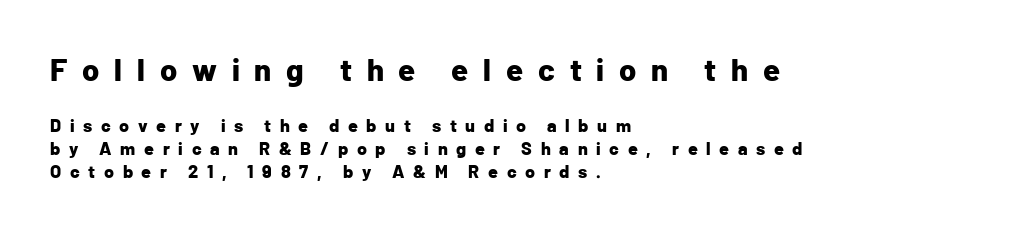
{"serif": "no", "italic": "no", "bold": "yes", "weight": "bold", "width": "normal", "stroke_contrast": "low", "x_height": "medium", "monospaced": "no", "underline": "no", "align": "left", "line_spacing": "normal", "line_spacing_ratio": 1.27, "letter_spacing": "wide", "letter_spacing_em": 0.48, "larger_block": "first", "size_ratio": 1.72, "glyph_px": 31}
